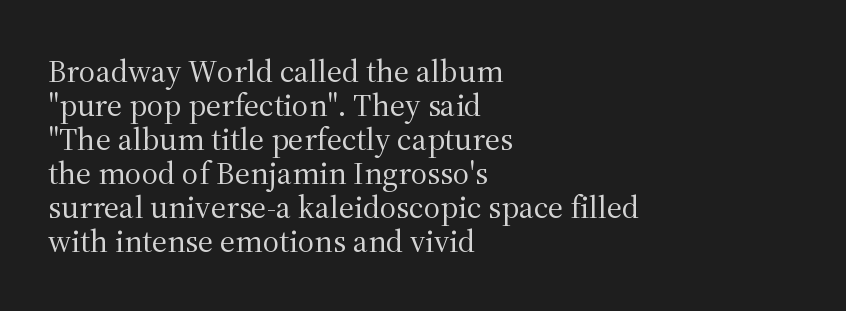
The image shows 32 px regular-weight serif type, upright; set left-aligned, tight line spacing (1.06x), normal letter spacing, not underlined; medium stroke contrast and a medium x-height.
